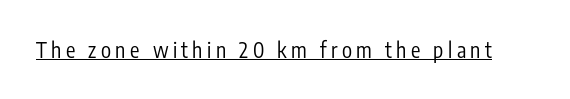
The image shows 21 px text type, upright; set unusually wide letter spacing (+0.21 em), underlined.
